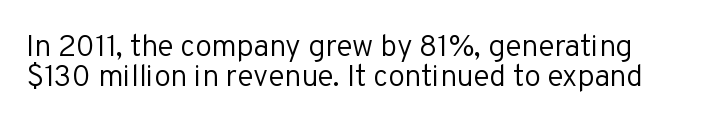
The lines are packed closely together with very little leading. Spacing verdict: proportional, widths tailored to each character. Caption: standard tracking, unaltered. The letters carry no serifs — their stems end cleanly without finishing strokes. Quick note: underline off.
